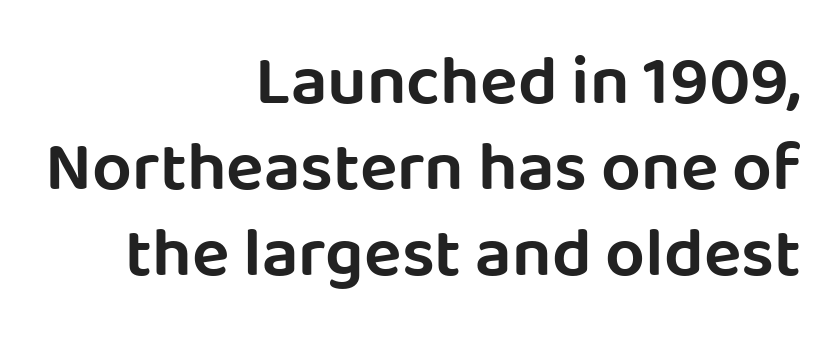
Q: Is the text italic (slanted)? A: No, it is upright.
Q: Is the typeface a serif or a sans-serif typeface? A: Sans-serif.
Q: Is the text underlined? A: No.
Q: How is the paragraph aligned? A: Right-aligned.
Q: Is the spacing between letters normal or unusually wide? A: Normal.
Q: Width (condensed, normal, or wide)? A: Normal.
Q: Stroke contrast? A: Low.
Q: x-height? A: Large.
Q: Monospaced? A: No.
